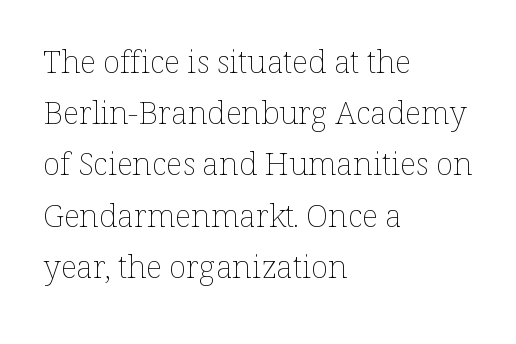
Students, observe: this is what conventionally led text looks like. This sample has the flowing, uneven cadence of proportional lettering. Upright lettering throughout. The characters are drawn with everyday or finer stroke widths. Inter-character spacing is left at the font's built-in metrics.
